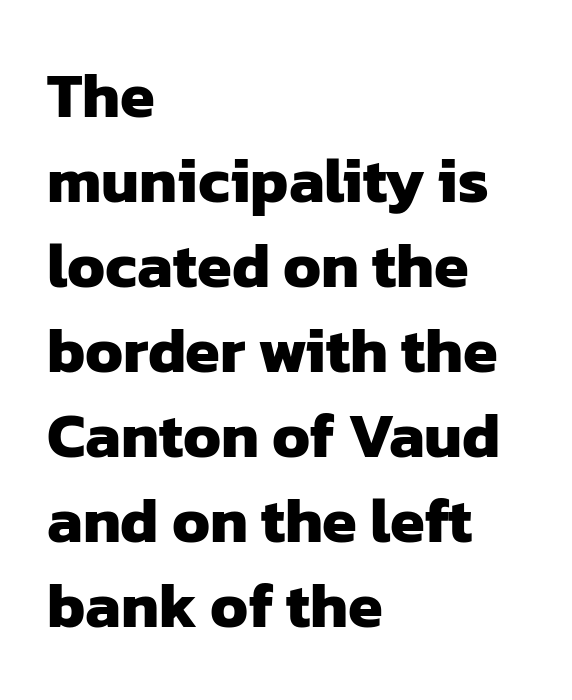
{"serif": "no", "bold": "yes", "weight": "heavy", "width": "normal", "stroke_contrast": "low", "x_height": "medium", "monospaced": "no", "underline": "no", "align": "left", "line_spacing": "normal", "line_spacing_ratio": 1.35, "letter_spacing": "normal", "letter_spacing_em": 0.0, "glyph_px": 63}
